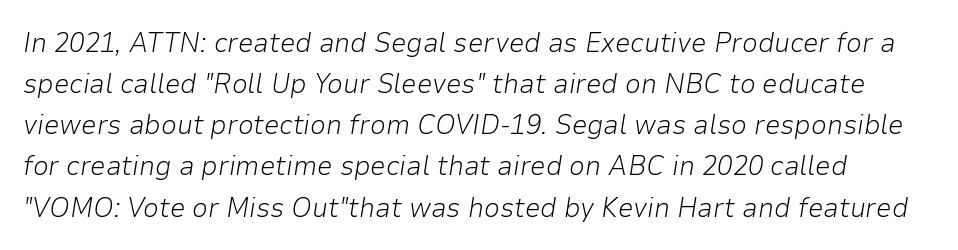
Q: Is the text bold? A: No.
Q: Is the text italic (slanted)? A: Yes, it leans right by about 9 degrees.
Q: Is the text underlined? A: No.
Q: Is the spacing between letters normal or unusually wide? A: Normal.
Q: Is the spacing between lines tight, normal or loose? A: Normal.
Q: Width (condensed, normal, or wide)? A: Normal.
Q: Stroke contrast? A: Low.
Q: x-height? A: Medium.
Q: Monospaced? A: No.
